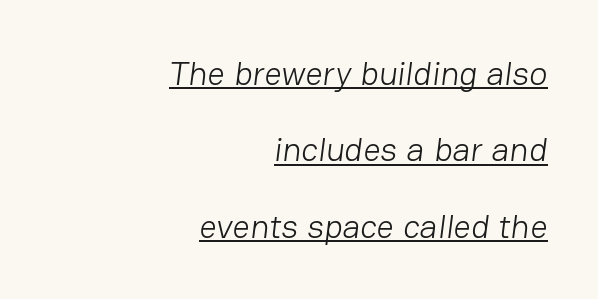
{"serif": "no", "bold": "no", "weight": "light", "width": "normal", "stroke_contrast": "low", "x_height": "medium", "monospaced": "no", "underline": "yes", "align": "right", "line_spacing": "loose", "line_spacing_ratio": 2.25, "letter_spacing": "normal", "letter_spacing_em": 0.0, "glyph_px": 34}
